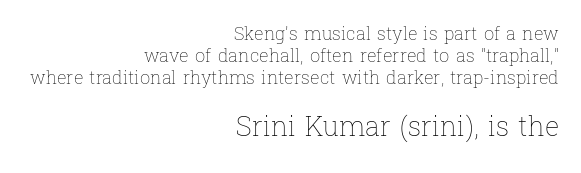
{"italic": "no", "bold": "no", "underline": "no", "align": "right", "line_spacing_ratio": 1.22, "letter_spacing": "normal", "letter_spacing_em": 0.0, "larger_block": "second", "size_ratio": 1.5, "glyph_px": 27}
